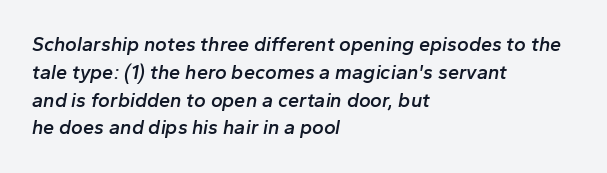
{"italic": "yes", "lean": "right", "slant_degrees": 10, "bold": "semi", "underline": "no", "align": "left", "line_spacing": "normal", "line_spacing_ratio": 1.39, "letter_spacing": "normal", "letter_spacing_em": 0.0, "glyph_px": 20}
